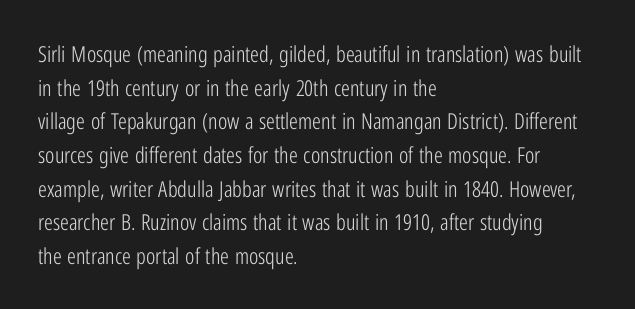
Q: Is the text bold? A: No.
Q: Is the text italic (slanted)? A: No, it is upright.
Q: Is the text underlined? A: No.
Q: How is the paragraph aligned? A: Left-aligned.
Q: Is the spacing between letters normal or unusually wide? A: Normal.
Q: Is the spacing between lines tight, normal or loose? A: Normal.
